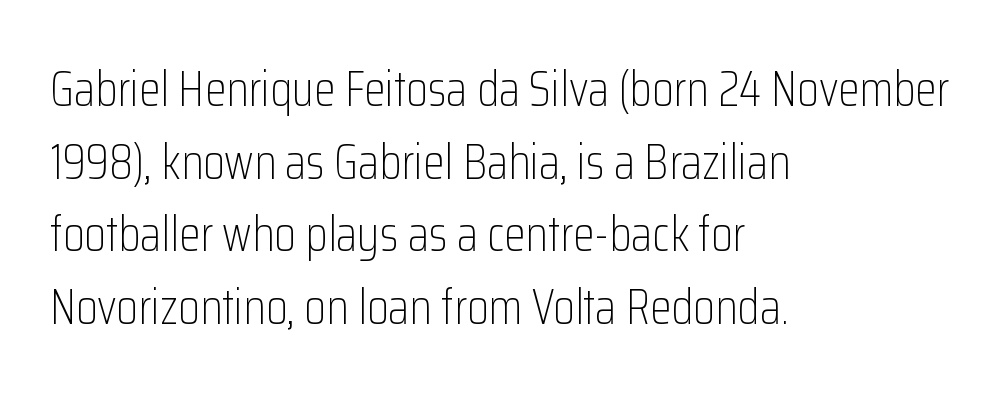
Q: Is the text bold? A: No.
Q: Is the text italic (slanted)? A: No, it is upright.
Q: Is the typeface a serif or a sans-serif typeface? A: Sans-serif.
Q: Is the text underlined? A: No.
Q: How is the paragraph aligned? A: Left-aligned.
Q: Is the spacing between letters normal or unusually wide? A: Normal.
Q: Is the spacing between lines tight, normal or loose? A: Normal.
Q: Width (condensed, normal, or wide)? A: Condensed.
Q: Stroke contrast? A: Low.
Q: x-height? A: Medium.
Q: Monospaced? A: No.
